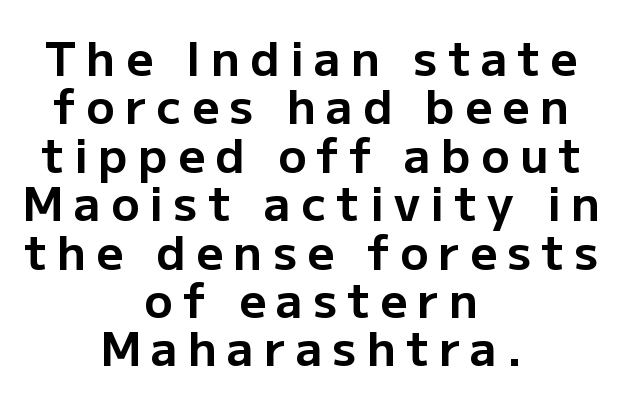
The image shows 47 px bold sans-serif type, upright; set centered, tight line spacing (1.03x), unusually wide letter spacing (+0.22 em), not underlined; low stroke contrast and a medium x-height.
